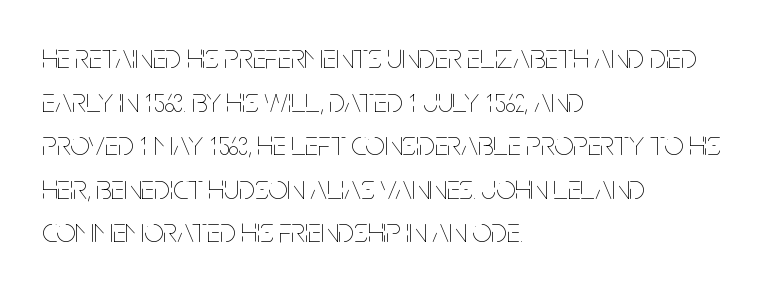
{"italic": "no", "bold": "no", "weight": "thin", "width": "condensed", "stroke_contrast": "low", "x_height": "large", "monospaced": "no", "underline": "no", "align": "left", "line_spacing": "normal", "line_spacing_ratio": 1.28, "letter_spacing": "normal", "letter_spacing_em": 0.0, "glyph_px": 34}
